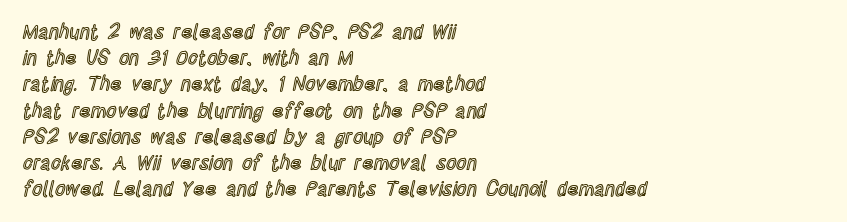
{"underline": "no", "align": "left", "line_spacing": "normal", "line_spacing_ratio": 1.31, "letter_spacing": "normal", "letter_spacing_em": 0.0, "glyph_px": 20}
